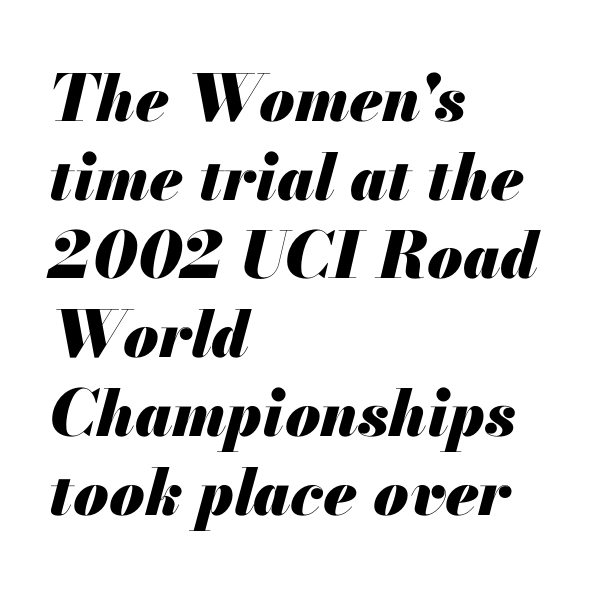
The image shows 64 px heavy type, italic (leaning right); set left-aligned, line spacing 1.23x, normal letter spacing, not underlined; medium stroke contrast and a small x-height.
